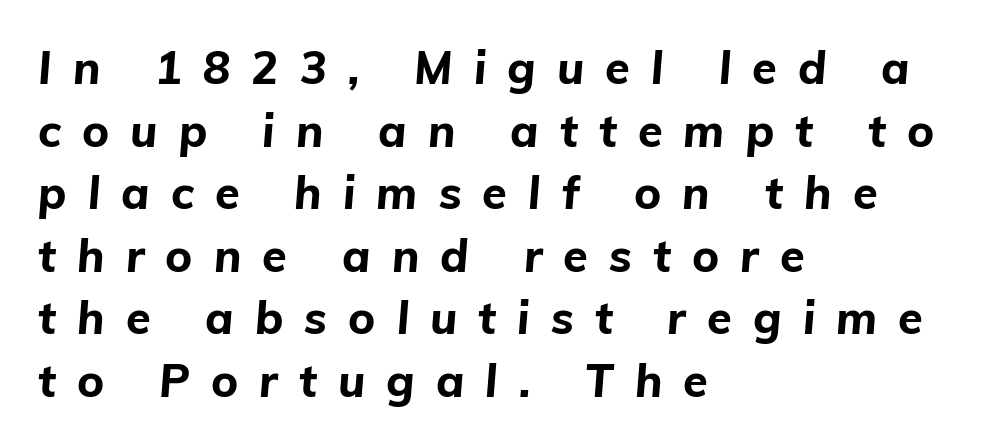
{"italic": "yes", "lean": "right", "slant_degrees": 5, "bold": "yes", "weight": "bold", "width": "normal", "stroke_contrast": "low", "x_height": "medium", "monospaced": "no", "underline": "no", "align": "left", "line_spacing": "normal", "line_spacing_ratio": 1.39, "letter_spacing": "wide", "letter_spacing_em": 0.47, "glyph_px": 45}
